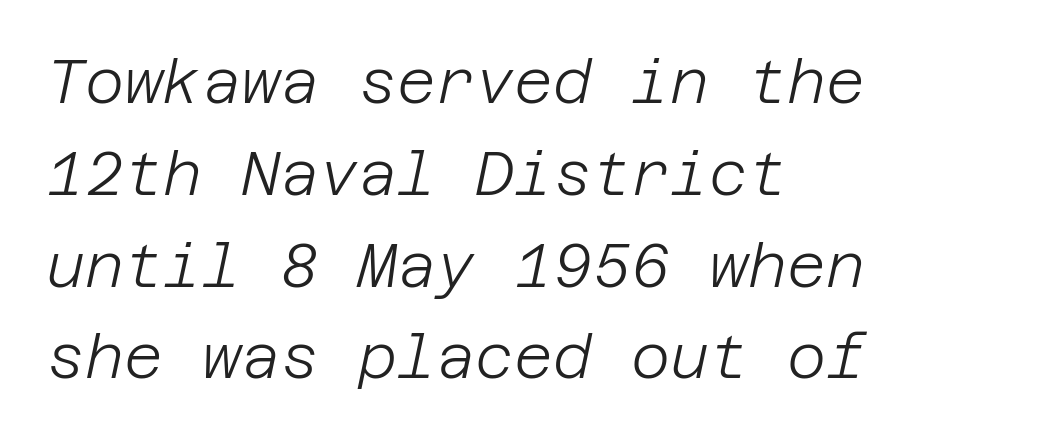
The image shows 60 px light type, italic (leaning right); set left-aligned, normal line spacing (1.53x), normal letter spacing, not underlined; low stroke contrast and a large x-height.
